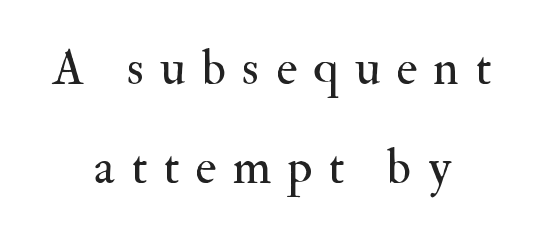
{"serif": "yes", "italic": "no", "bold": "no", "weight": "regular", "width": "normal", "stroke_contrast": "medium", "x_height": "small", "monospaced": "no", "underline": "no", "align": "center", "line_spacing": "loose", "line_spacing_ratio": 1.99, "letter_spacing": "wide", "letter_spacing_em": 0.32, "glyph_px": 50}
